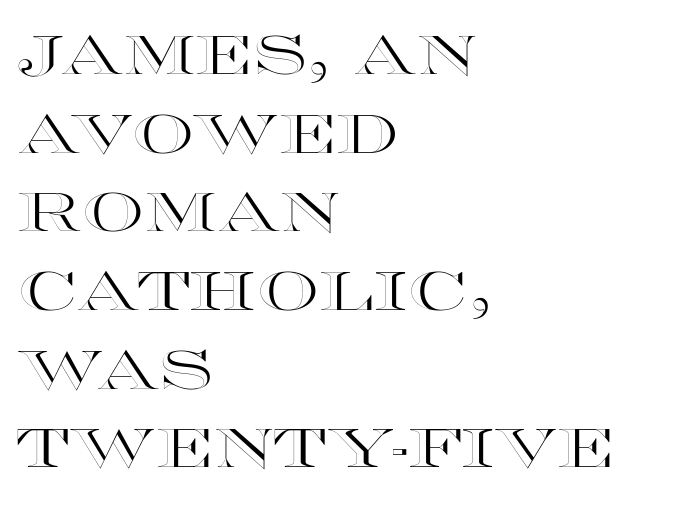
The image shows 55 px wide type, upright; set left-aligned, normal line spacing (1.43x), normal letter spacing, not underlined; a large x-height.
